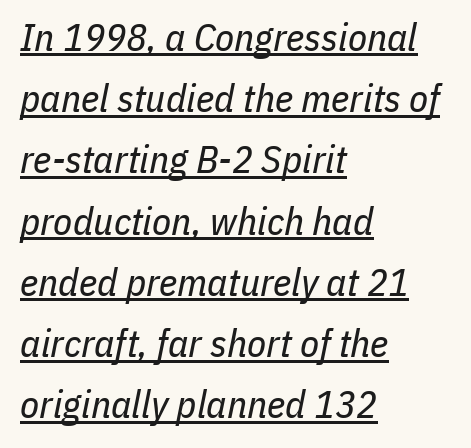
The image shows 39 px regular-weight, condensed type, italic (leaning right); set left-aligned, normal line spacing (1.57x), normal letter spacing, underlined; low stroke contrast and a medium x-height.
